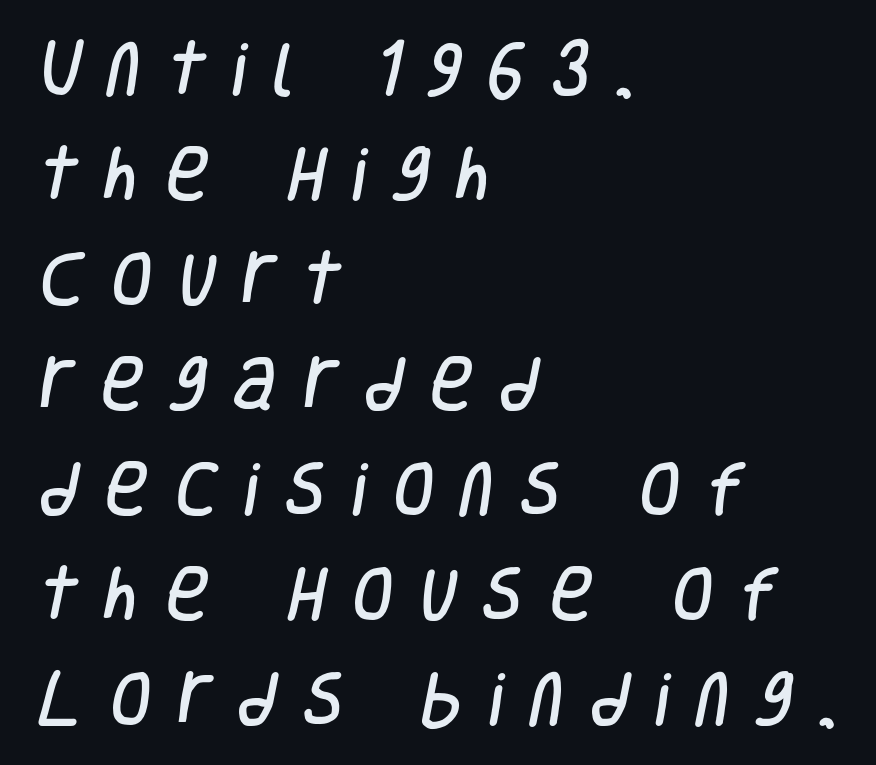
The image shows 59 px condensed sans-serif type; set left-aligned, line spacing 1.78x, unusually wide letter spacing (+0.45 em), not underlined; low stroke contrast and a large x-height.
